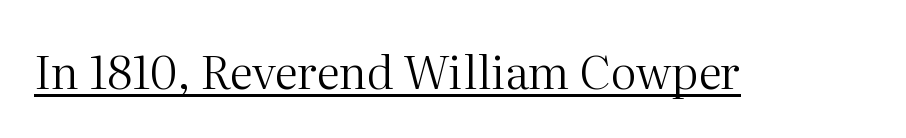
Q: Is the text bold? A: No.
Q: Is the text italic (slanted)? A: No, it is upright.
Q: Is the typeface a serif or a sans-serif typeface? A: Serif.
Q: Is the text underlined? A: Yes.
Q: Is the spacing between letters normal or unusually wide? A: Normal.
Q: Width (condensed, normal, or wide)? A: Normal.
Q: Stroke contrast? A: Medium.
Q: x-height? A: Medium.
Q: Monospaced? A: No.
